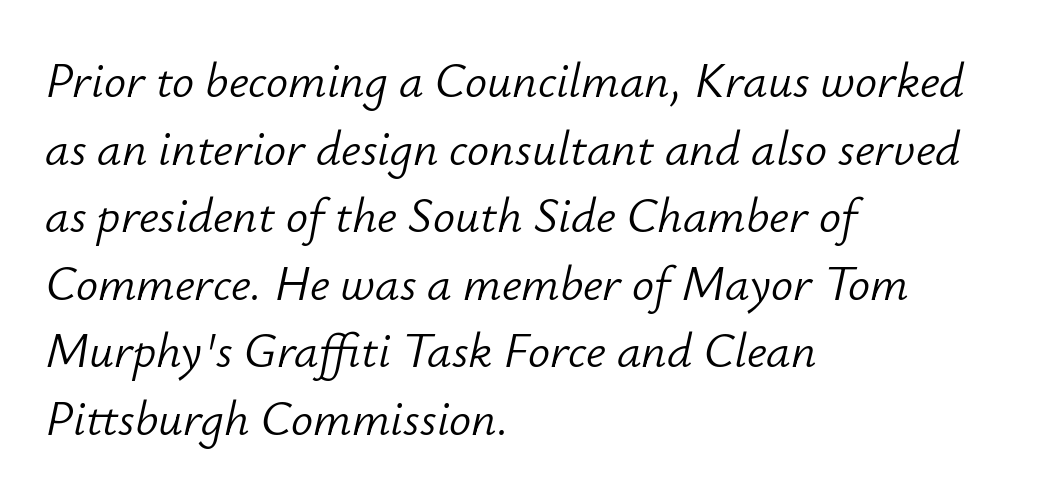
This block has exactly the height ordinary leading produces. Rule under the text: the space is simply empty. Caption: standard tracking, unaltered. Where is the straight margin? On the left. The letters look calm and open, with moderate or lighter stems. A typesetter would call this proportional, since set widths differ per character.
